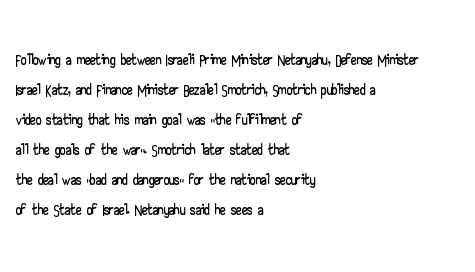
The image shows 22 px text type, upright; set left-aligned, normal line spacing (1.36x), normal letter spacing, not underlined.
